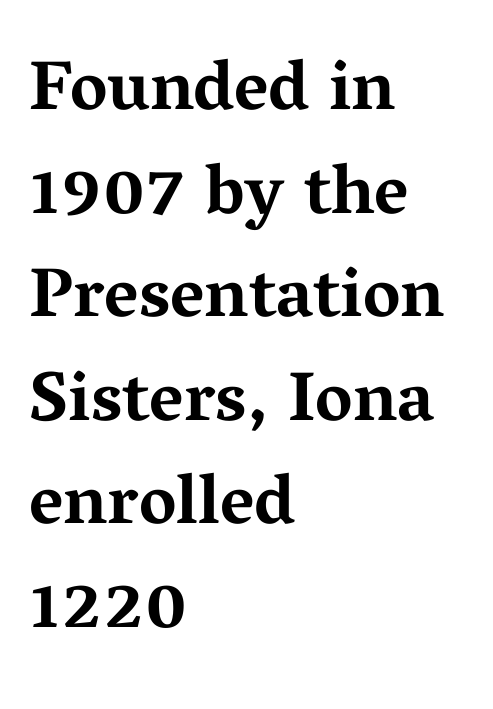
Q: Is the text bold? A: Yes.
Q: Is the text italic (slanted)? A: No, it is upright.
Q: Is the typeface a serif or a sans-serif typeface? A: Serif.
Q: Is the text underlined? A: No.
Q: How is the paragraph aligned? A: Left-aligned.
Q: Is the spacing between letters normal or unusually wide? A: Normal.
Q: Is the spacing between lines tight, normal or loose? A: Normal.
Q: Width (condensed, normal, or wide)? A: Wide.
Q: Stroke contrast? A: Medium.
Q: x-height? A: Medium.
Q: Monospaced? A: No.
